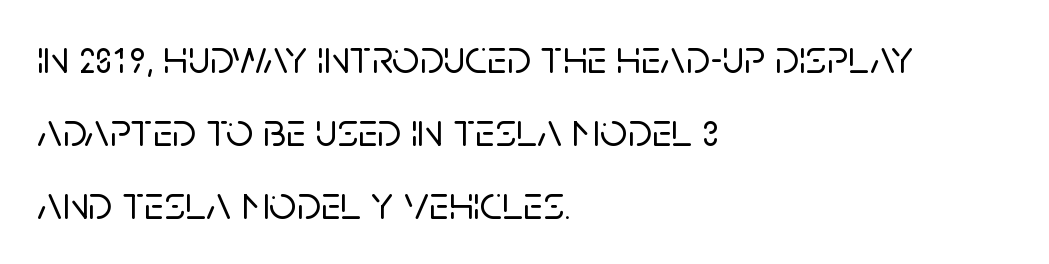
{"serif": "no", "italic": "no", "width": "normal", "stroke_contrast": "low", "x_height": "large", "monospaced": "no", "underline": "no", "align": "left", "line_spacing": "normal", "line_spacing_ratio": 1.52, "letter_spacing": "normal", "letter_spacing_em": 0.0, "glyph_px": 48}
